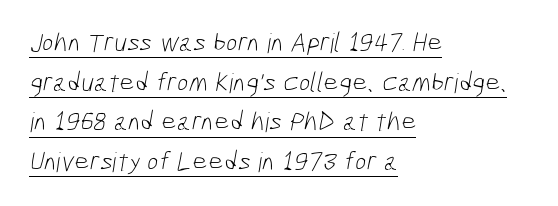
{"bold": "no", "underline": "yes", "align": "left", "line_spacing": "normal", "line_spacing_ratio": 1.47, "letter_spacing": "normal", "letter_spacing_em": 0.0, "glyph_px": 27}
